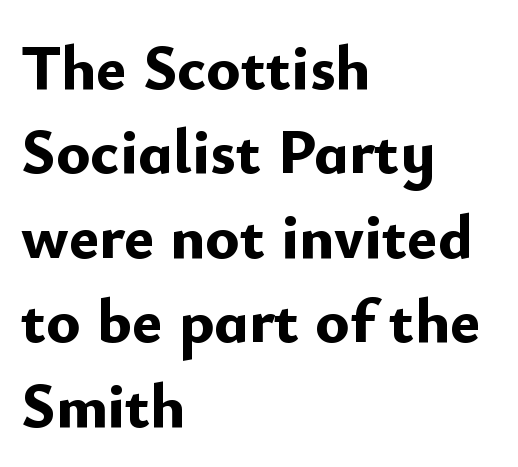
Q: Is the text bold? A: Yes.
Q: Is the text italic (slanted)? A: No, it is upright.
Q: Is the typeface a serif or a sans-serif typeface? A: Sans-serif.
Q: Is the text underlined? A: No.
Q: How is the paragraph aligned? A: Left-aligned.
Q: Is the spacing between letters normal or unusually wide? A: Normal.
Q: Is the spacing between lines tight, normal or loose? A: Normal.
Q: Width (condensed, normal, or wide)? A: Normal.
Q: Stroke contrast? A: Low.
Q: x-height? A: Small.
Q: Monospaced? A: No.
